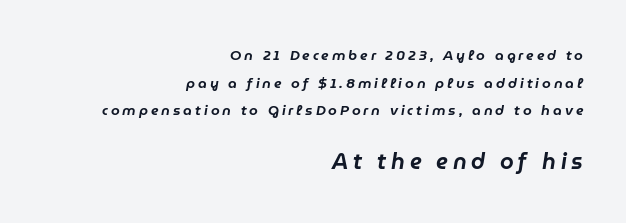
The image shows 22 px text type, italic (leaning right); set right-aligned, loose line spacing (1.97x), unusually wide letter spacing (+0.21 em), not underlined; the second (bottom) block is 1.57x larger.
